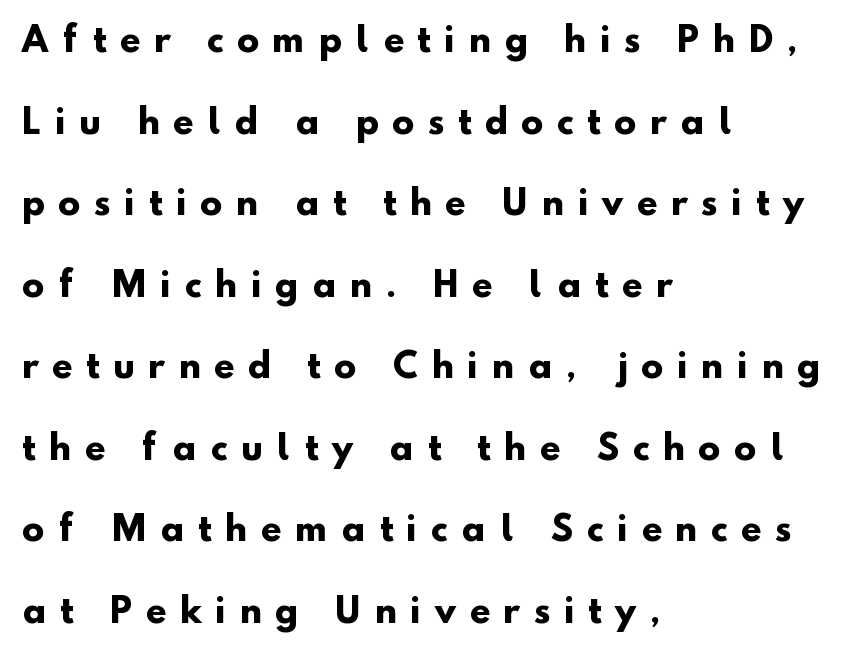
Q: Is the text bold? A: Yes.
Q: Is the typeface a serif or a sans-serif typeface? A: Sans-serif.
Q: Is the text underlined? A: No.
Q: How is the paragraph aligned? A: Left-aligned.
Q: Is the spacing between letters normal or unusually wide? A: Unusually wide.
Q: Is the spacing between lines tight, normal or loose? A: Loose.
Q: Width (condensed, normal, or wide)? A: Normal.
Q: Stroke contrast? A: Low.
Q: x-height? A: Small.
Q: Monospaced? A: No.
